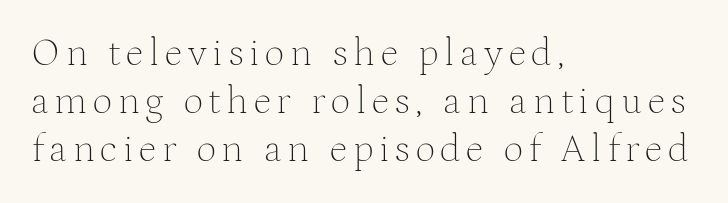
Q: Is the text bold? A: No.
Q: Is the text italic (slanted)? A: No, it is upright.
Q: Is the typeface a serif or a sans-serif typeface? A: Serif.
Q: Is the text underlined? A: No.
Q: How is the paragraph aligned? A: Left-aligned.
Q: Width (condensed, normal, or wide)? A: Normal.
Q: Stroke contrast? A: Medium.
Q: x-height? A: Medium.
Q: Monospaced? A: No.
